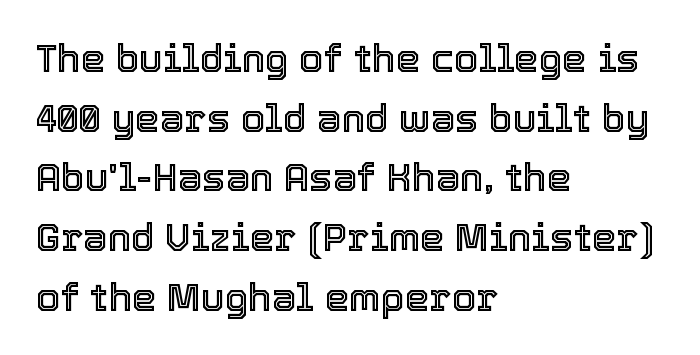
Q: Is the text italic (slanted)? A: No, it is upright.
Q: Is the text underlined? A: No.
Q: How is the paragraph aligned? A: Left-aligned.
Q: Is the spacing between letters normal or unusually wide? A: Normal.
Q: Is the spacing between lines tight, normal or loose? A: Normal.
Q: Width (condensed, normal, or wide)? A: Normal.
Q: x-height? A: Medium.
Q: Monospaced? A: No.
